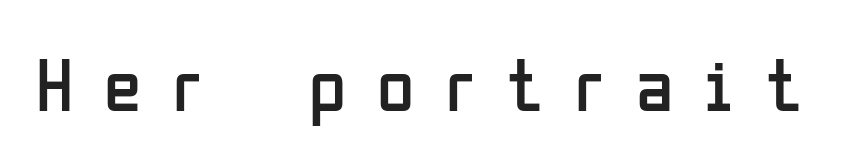
The weight tops out at a normal text grade. Is this a fixed-width face? No — the glyphs have proportional, varying widths. Honestly, there is no underline to notice here at all. The letters stand straight up with perfectly vertical stems. There is plenty of visible air inserted between adjacent glyphs. The rendering shows plain stroke endings on the letterforms — a sans-serif design.
